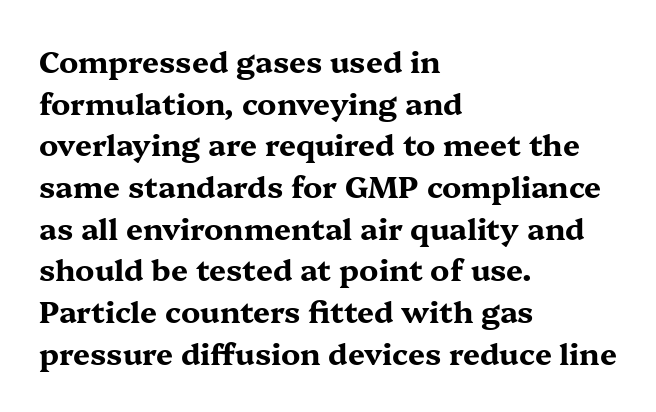
Check under the words: just untouched page. This sample has the flowing, uneven cadence of proportional lettering. Look at the tracking — it's just the regular setting, nothing added. To sum up the face: it has serifs. These lines sit exactly where default settings would place them. These words are printed bold, with thick strokes throughout.
